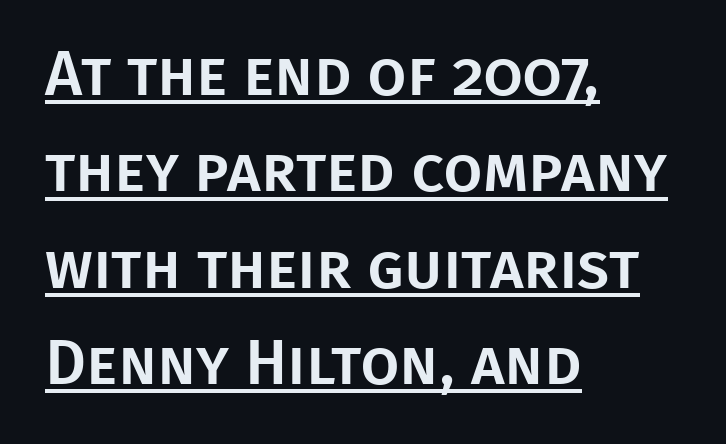
The image shows 63 px sans-serif type, upright; set left-aligned, normal line spacing (1.53x), normal letter spacing, underlined; low stroke contrast and a large x-height.
